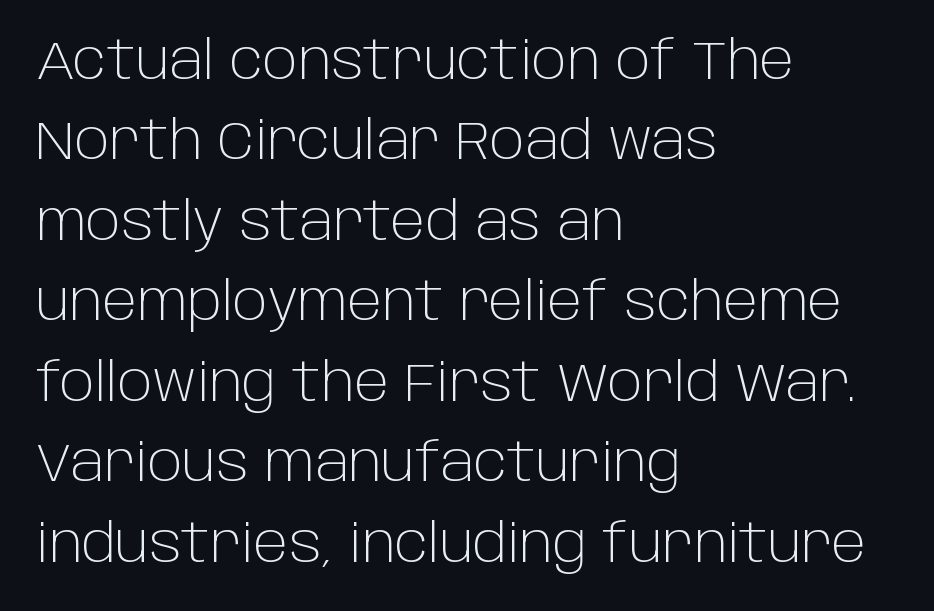
Q: Is the text bold? A: No.
Q: Is the text italic (slanted)? A: No, it is upright.
Q: Is the typeface a serif or a sans-serif typeface? A: Sans-serif.
Q: Is the text underlined? A: No.
Q: How is the paragraph aligned? A: Left-aligned.
Q: Is the spacing between letters normal or unusually wide? A: Normal.
Q: Is the spacing between lines tight, normal or loose? A: Normal.
Q: Width (condensed, normal, or wide)? A: Normal.
Q: Stroke contrast? A: Low.
Q: x-height? A: Large.
Q: Monospaced? A: No.
